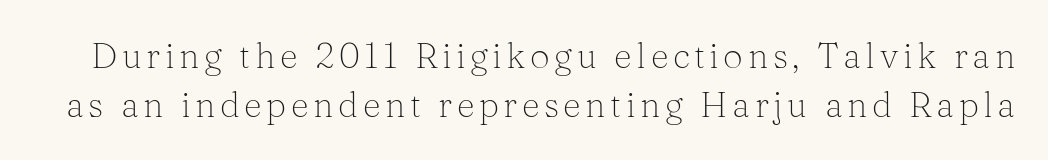
The vertical gap from one line to the next is medium. Every stem runs plumb, perpendicular to the baseline. Proportional: the letters do not fall into vertical columns. The passage shown is not underscored anywhere. Letterform terminals end in serifs throughout the passage.
